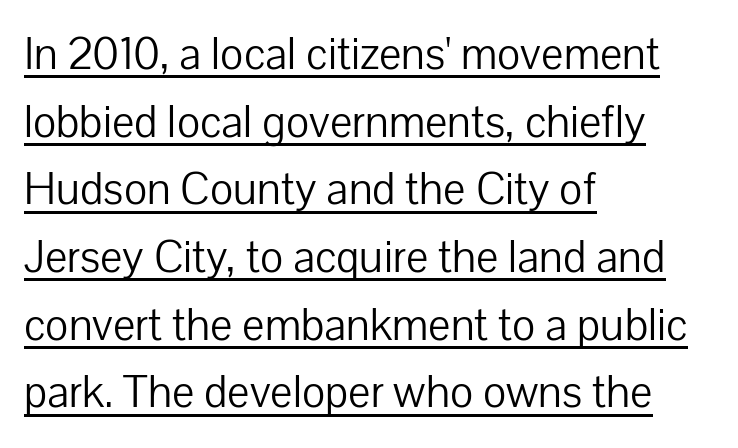
{"serif": "no", "italic": "no", "bold": "no", "weight": "light", "width": "normal", "stroke_contrast": "low", "x_height": "medium", "monospaced": "no", "underline": "yes", "align": "left", "line_spacing": "normal", "line_spacing_ratio": 1.44, "letter_spacing": "normal", "letter_spacing_em": 0.0, "glyph_px": 47}
